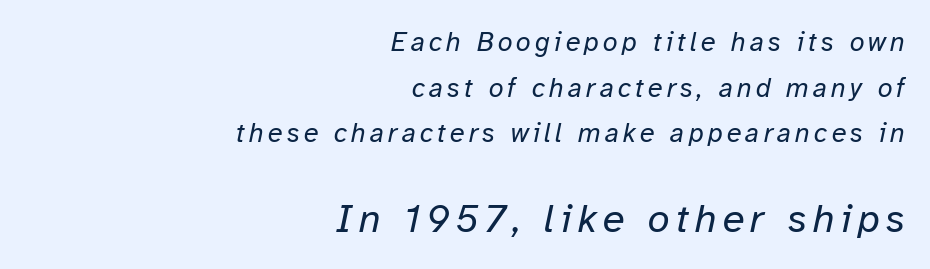
Rendered with sloped, italic letterforms. These lines sit exactly where default settings would place them. Each stroke keeps to a modest, everyday thickness or less. These lines stack with their right ends in a neat column. Spacing verdict: proportional, widths tailored to each character.
